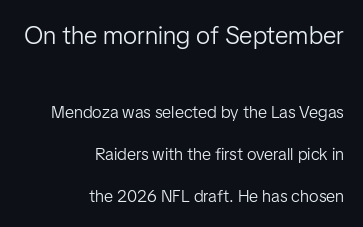
The image shows 25 px text type, upright; set right-aligned, loose line spacing (2.47x), normal letter spacing, not underlined; the first (top) block is 1.47x larger.
